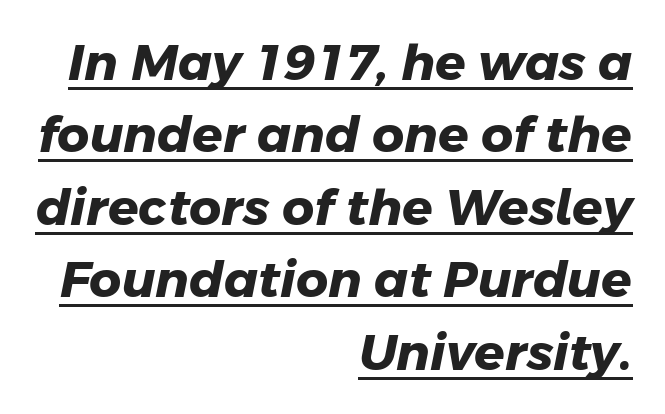
The image shows 50 px heavy sans-serif type; set right-aligned, normal line spacing (1.45x), normal letter spacing, underlined; low stroke contrast and a medium x-height.
